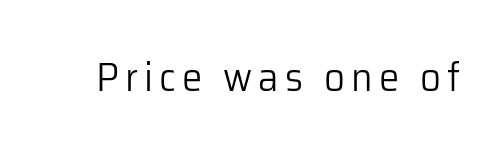
{"serif": "no", "italic": "no", "bold": "no", "weight": "light", "width": "normal", "stroke_contrast": "low", "x_height": "medium", "monospaced": "no", "underline": "no", "glyph_px": 41}
